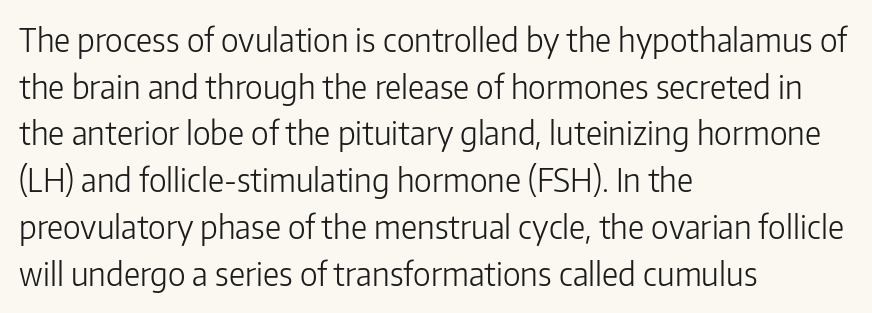
Q: Is the text bold? A: No.
Q: Is the text italic (slanted)? A: No, it is upright.
Q: Is the typeface a serif or a sans-serif typeface? A: Sans-serif.
Q: Is the text underlined? A: No.
Q: How is the paragraph aligned? A: Left-aligned.
Q: Is the spacing between letters normal or unusually wide? A: Normal.
Q: Is the spacing between lines tight, normal or loose? A: Normal.
Q: Width (condensed, normal, or wide)? A: Normal.
Q: Stroke contrast? A: Low.
Q: x-height? A: Medium.
Q: Monospaced? A: No.
